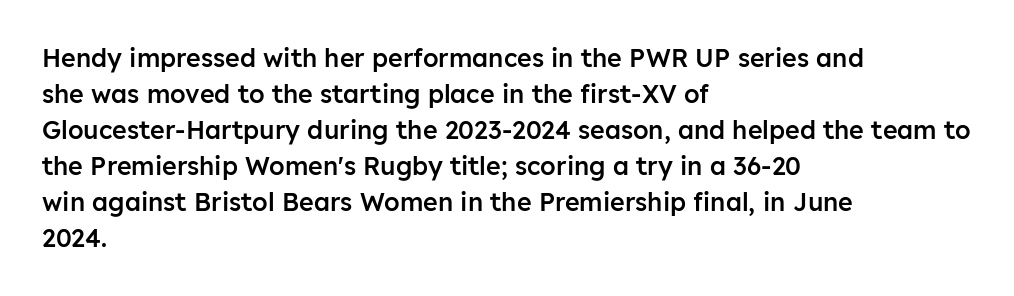
No italicization has been applied; the sample stays upright. How heavy is the stroke? Medium-heavy — a semibold, shy of bold. Default kerning and tracking; the words read as compact shapes. In CSS terms this would be text-align: left. Line spacing here is normal. The specimen omits any rule beneath the text block's lines.
